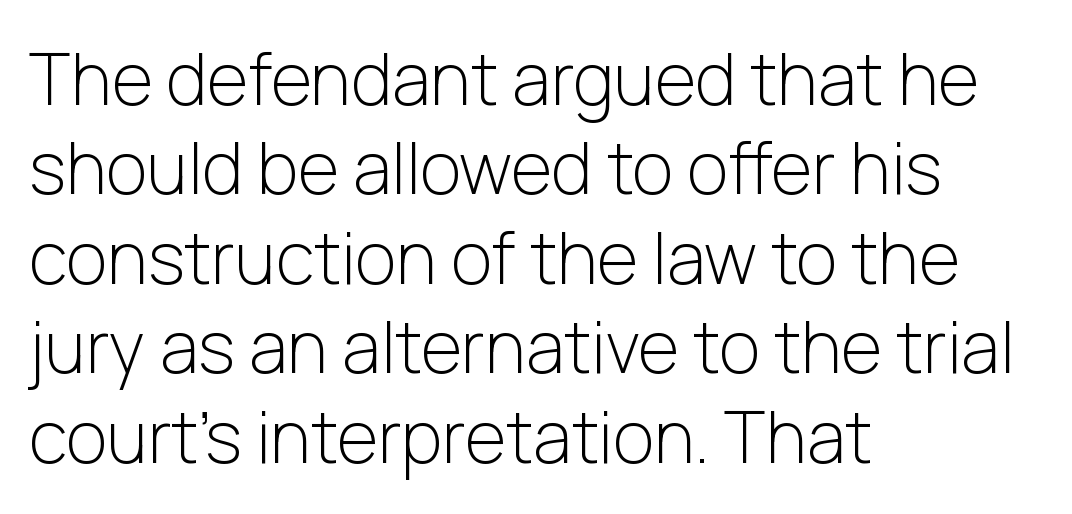
This sample uses an upright cut, with every glyph sitting square on the baseline. The passage shown is typed in a proportional face where columns would drift. This sample uses a sans-serif face. Type without underlining. All the whitespace from short lines collects on the right.
